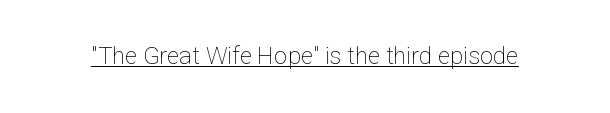
The image shows 24 px text type, upright; set normal letter spacing, underlined.
